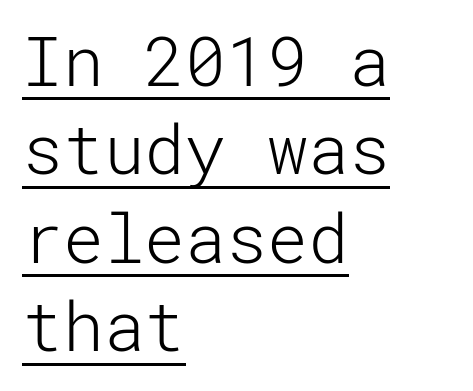
Q: Is the text bold? A: No.
Q: Is the text italic (slanted)? A: No, it is upright.
Q: Is the typeface a serif or a sans-serif typeface? A: Sans-serif.
Q: Is the text underlined? A: Yes.
Q: How is the paragraph aligned? A: Left-aligned.
Q: Is the spacing between letters normal or unusually wide? A: Normal.
Q: Is the spacing between lines tight, normal or loose? A: Normal.
Q: Width (condensed, normal, or wide)? A: Normal.
Q: Stroke contrast? A: Low.
Q: x-height? A: Medium.
